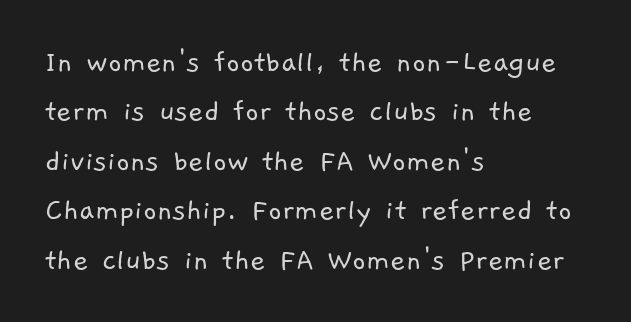
The image shows 33 px light sans-serif type; set left-aligned, normal line spacing (1.5x), normal letter spacing, not underlined; low stroke contrast and a medium x-height.
